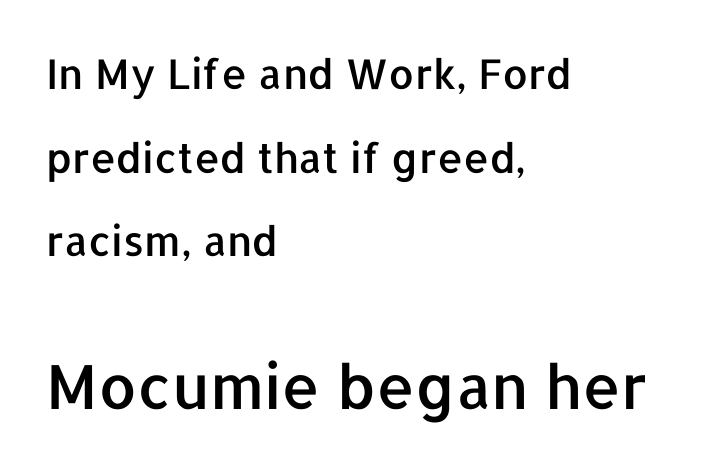
The image shows 61 px sans-serif type, upright; set left-aligned, loose line spacing (2.04x), normal letter spacing, not underlined; the second (bottom) block is 1.49x larger; low stroke contrast and a medium x-height.
